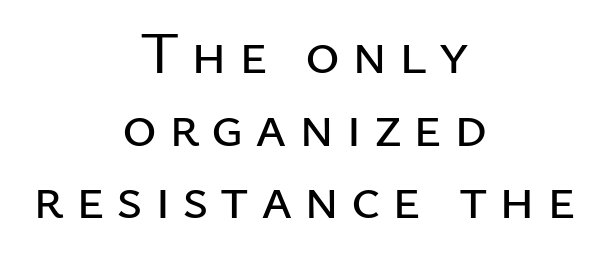
Q: Is the text italic (slanted)? A: No, it is upright.
Q: Is the typeface a serif or a sans-serif typeface? A: Sans-serif.
Q: Is the text underlined? A: No.
Q: How is the paragraph aligned? A: Centered.
Q: Is the spacing between letters normal or unusually wide? A: Unusually wide.
Q: Width (condensed, normal, or wide)? A: Normal.
Q: Stroke contrast? A: Low.
Q: x-height? A: Medium.
Q: Monospaced? A: No.
